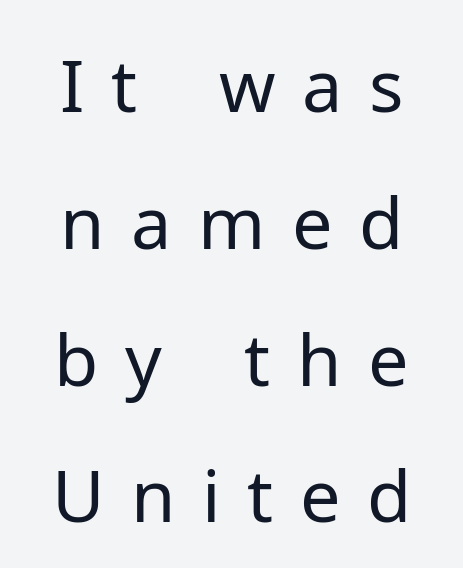
Q: Is the text bold? A: No.
Q: Is the text italic (slanted)? A: No, it is upright.
Q: Is the typeface a serif or a sans-serif typeface? A: Sans-serif.
Q: Is the text underlined? A: No.
Q: Is the spacing between letters normal or unusually wide? A: Unusually wide.
Q: Is the spacing between lines tight, normal or loose? A: Loose.
Q: Width (condensed, normal, or wide)? A: Normal.
Q: Stroke contrast? A: Low.
Q: x-height? A: Medium.
Q: Monospaced? A: No.
